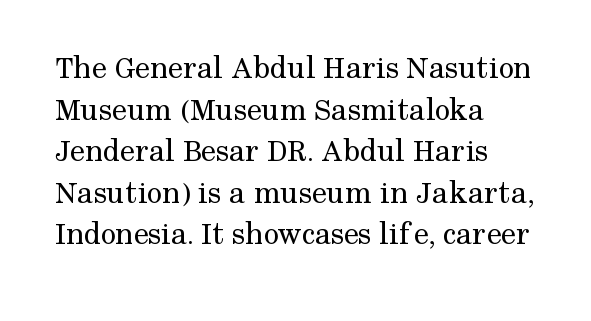
The image shows 33 px regular-weight serif type, upright; set left-aligned, normal line spacing (1.26x), normal letter spacing, not underlined; medium stroke contrast and a medium x-height.
